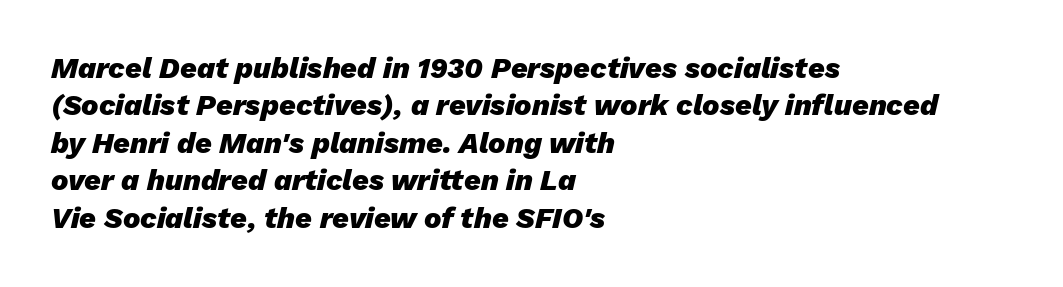
The image shows 29 px heavy type, italic (leaning right); set left-aligned, normal line spacing (1.29x), normal letter spacing, not underlined; low stroke contrast and a medium x-height.
